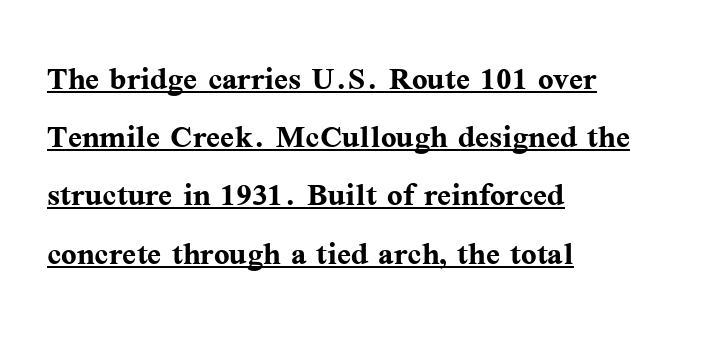
{"serif": "yes", "italic": "no", "bold": "yes", "weight": "semibold", "width": "normal", "stroke_contrast": "medium", "x_height": "medium", "monospaced": "no", "underline": "yes", "align": "left", "line_spacing": "normal", "line_spacing_ratio": 1.42, "letter_spacing": "normal", "letter_spacing_em": 0.0, "glyph_px": 41}
